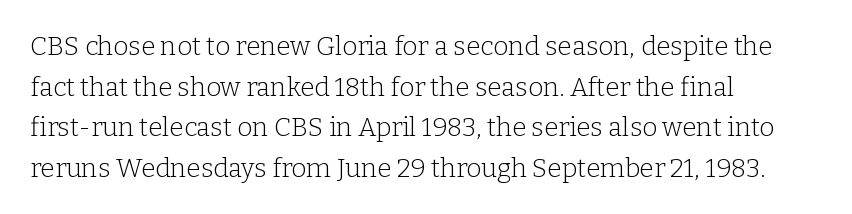
The image shows 26 px text type, upright; set left-aligned, normal line spacing (1.56x), normal letter spacing, not underlined.
